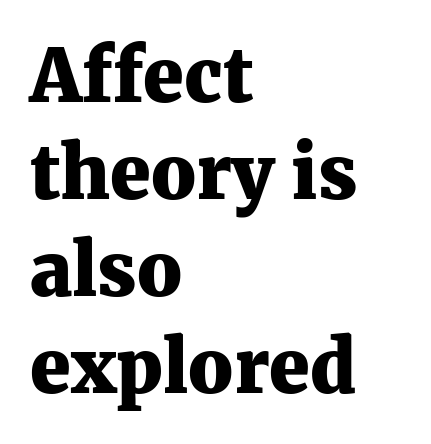
Q: Is the text bold? A: Yes.
Q: Is the text italic (slanted)? A: No, it is upright.
Q: Is the typeface a serif or a sans-serif typeface? A: Serif.
Q: Is the text underlined? A: No.
Q: How is the paragraph aligned? A: Left-aligned.
Q: Is the spacing between letters normal or unusually wide? A: Normal.
Q: Is the spacing between lines tight, normal or loose? A: Normal.
Q: Width (condensed, normal, or wide)? A: Normal.
Q: Stroke contrast? A: Medium.
Q: x-height? A: Medium.
Q: Monospaced? A: No.
